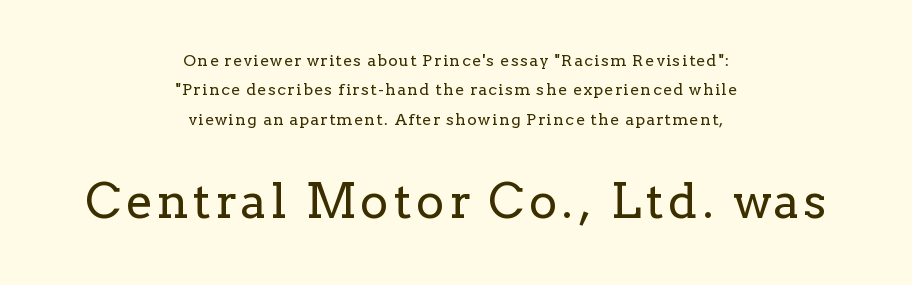
{"serif": "yes", "italic": "no", "bold": "no", "weight": "regular", "width": "normal", "stroke_contrast": "low", "x_height": "medium", "monospaced": "no", "underline": "no", "align": "center", "line_spacing_ratio": 1.83, "larger_block": "second", "size_ratio": 3.0, "glyph_px": 48}
